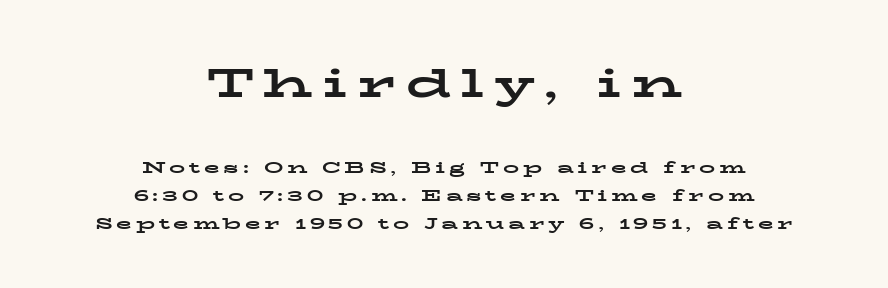
Here the designer chose a conventional face with non-uniform glyph widths. Compared with typical body copy, the letter spacing here is much looser. Block one is the big one; block two sits smaller underneath. The font's upright variant was chosen for this text.
